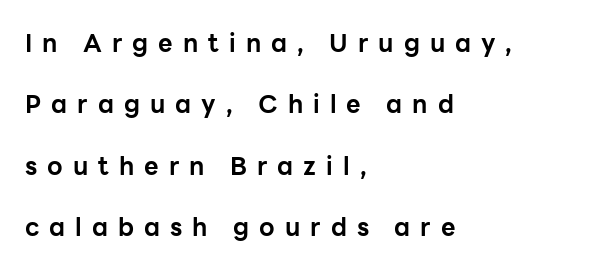
Set as a true bold cut, around the 700 mark. The face used here is rendered with a markedly widened letterfit. You could fit nearly another row in the gap between these rows. The lettering holds an erect, upright posture throughout. Casual observation: everything's shoved over to the left.
